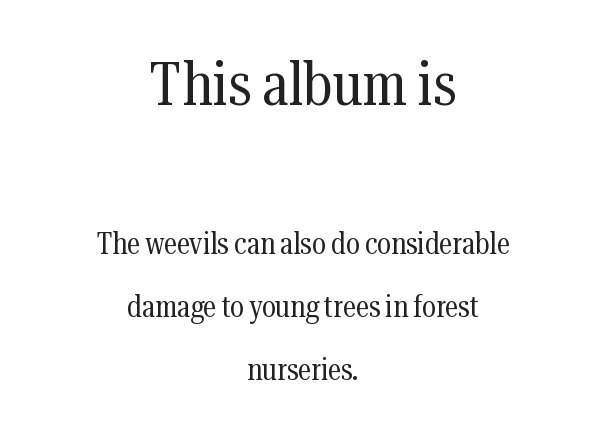
{"serif": "yes", "italic": "no", "bold": "no", "weight": "regular", "width": "condensed", "stroke_contrast": "medium", "x_height": "medium", "monospaced": "no", "underline": "no", "align": "center", "line_spacing": "loose", "line_spacing_ratio": 2.11, "letter_spacing": "normal", "letter_spacing_em": 0.0, "larger_block": "first", "size_ratio": 2.03, "glyph_px": 61}
